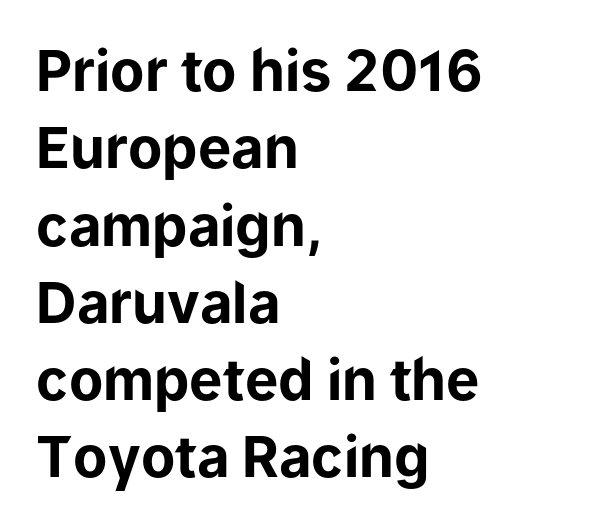
The image shows 56 px bold sans-serif type, upright; set left-aligned, normal line spacing (1.38x), normal letter spacing, not underlined; low stroke contrast and a medium x-height.
